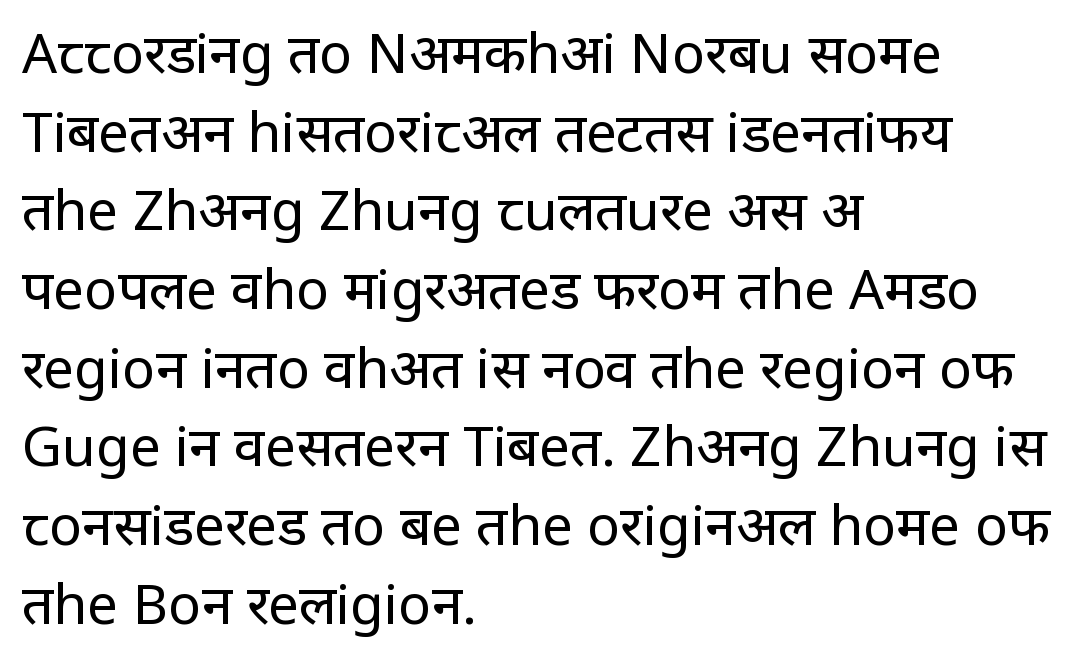
Q: Is the text bold? A: No.
Q: Is the text italic (slanted)? A: No, it is upright.
Q: Is the typeface a serif or a sans-serif typeface? A: Sans-serif.
Q: Is the text underlined? A: No.
Q: How is the paragraph aligned? A: Left-aligned.
Q: Is the spacing between letters normal or unusually wide? A: Normal.
Q: Is the spacing between lines tight, normal or loose? A: Normal.
Q: Width (condensed, normal, or wide)? A: Condensed.
Q: Stroke contrast? A: Low.
Q: x-height? A: Large.
Q: Monospaced? A: No.
